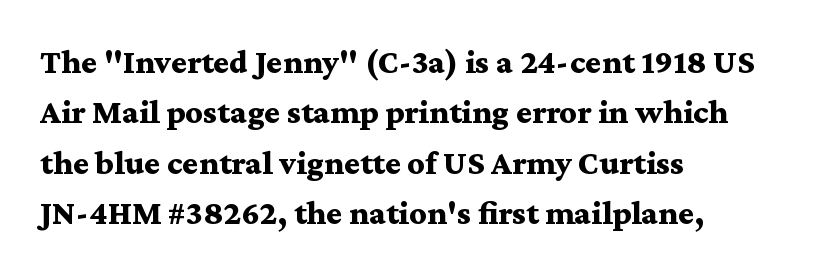
The image shows 34 px bold, wide serif type, upright; set left-aligned, normal line spacing (1.48x), normal letter spacing, not underlined; medium stroke contrast and a medium x-height.
